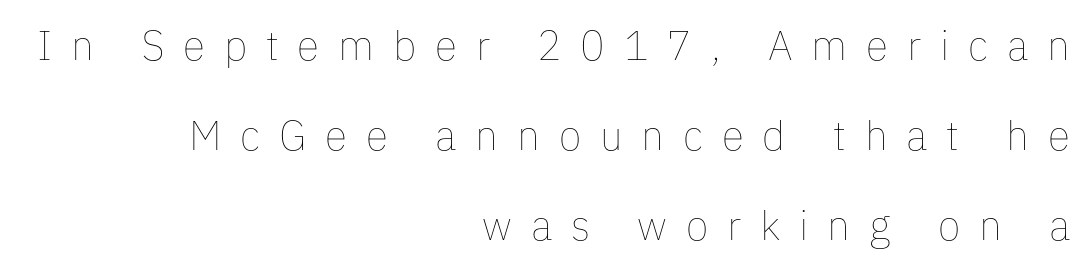
Varying glyph widths throughout — classic text-font behaviour. Unmarked baselines from the first word to the last. Baseline-to-baseline distance is far greater than the letter height. What stands out about the letter spacing? Its width — letters are far apart.
